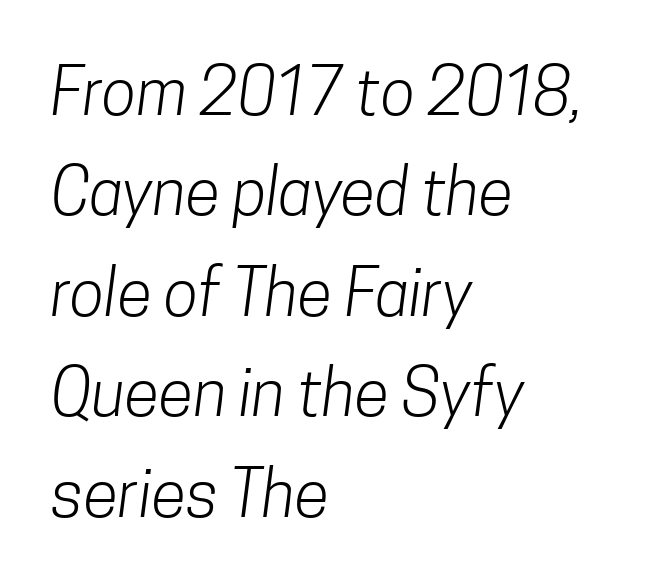
Q: Is the text bold? A: No.
Q: Is the typeface a serif or a sans-serif typeface? A: Sans-serif.
Q: Is the text underlined? A: No.
Q: How is the paragraph aligned? A: Left-aligned.
Q: Is the spacing between letters normal or unusually wide? A: Normal.
Q: Is the spacing between lines tight, normal or loose? A: Normal.
Q: Width (condensed, normal, or wide)? A: Condensed.
Q: Stroke contrast? A: Low.
Q: x-height? A: Medium.
Q: Monospaced? A: No.
